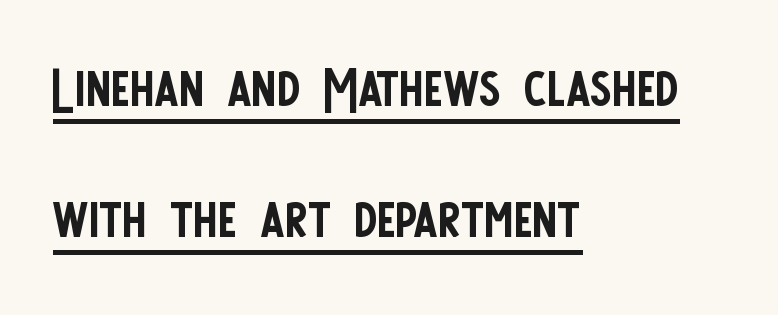
The image shows 77 px regular-weight, condensed sans-serif type, upright; set left-aligned, normal line spacing (1.7x), normal letter spacing, underlined; low stroke contrast and a large x-height.
